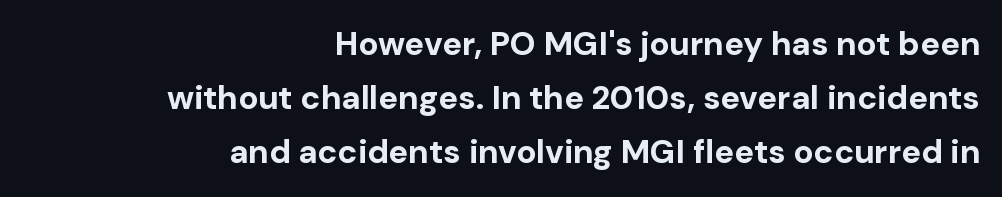
The image shows 33 px bold sans-serif type, upright; set right-aligned, normal line spacing (1.64x), normal letter spacing, not underlined; low stroke contrast and a medium x-height.
